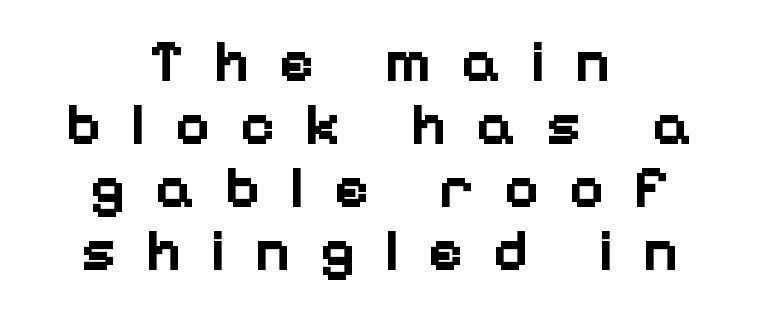
The image shows 60 px bold sans-serif type, upright; set centered, tight line spacing (1.05x), unusually wide letter spacing (+0.48 em), not underlined; low stroke contrast and a medium x-height.
